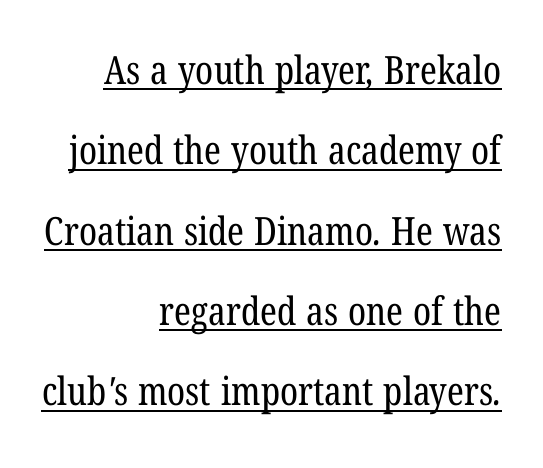
Q: Is the text bold? A: No.
Q: Is the typeface a serif or a sans-serif typeface? A: Serif.
Q: Is the text underlined? A: Yes.
Q: How is the paragraph aligned? A: Right-aligned.
Q: Is the spacing between letters normal or unusually wide? A: Normal.
Q: Is the spacing between lines tight, normal or loose? A: Loose.
Q: Width (condensed, normal, or wide)? A: Condensed.
Q: Stroke contrast? A: Low.
Q: x-height? A: Medium.
Q: Monospaced? A: No.
